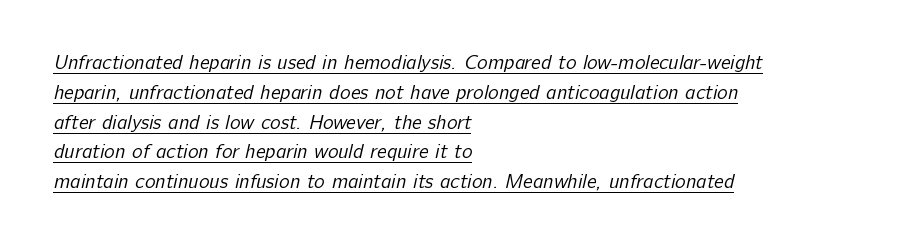
The image shows 20 px text type; set left-aligned, normal line spacing (1.49x), normal letter spacing, underlined.
